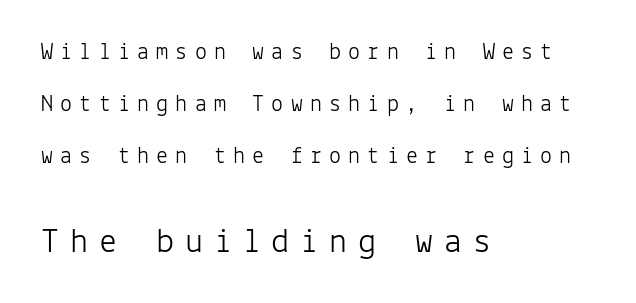
Is the stroke heavy? The answer is a plain regular-or-lighter. Are there feet on the stems? There aren't — it's a sans. In this sample the second text group is rendered at the bigger scale. The letters stand upright; this is a roman face. Decoration check: the copy has no underline.
